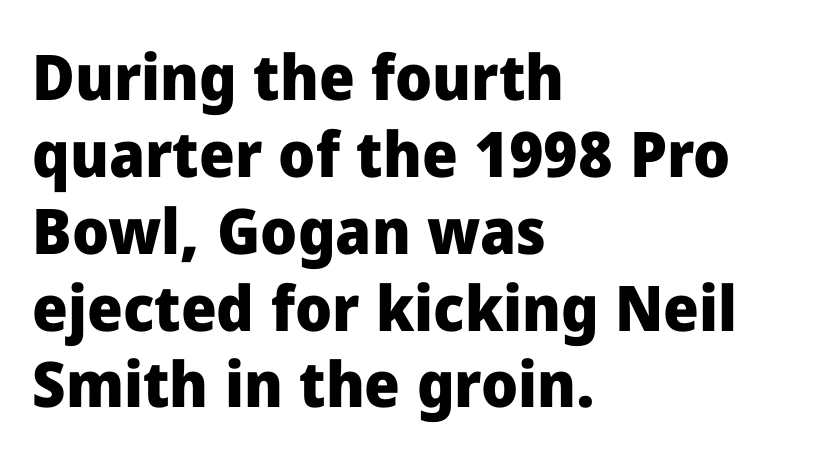
{"serif": "no", "italic": "no", "bold": "yes", "weight": "heavy", "width": "normal", "stroke_contrast": "low", "x_height": "medium", "monospaced": "no", "underline": "no", "align": "left", "line_spacing_ratio": 1.22, "letter_spacing": "normal", "letter_spacing_em": 0.0, "glyph_px": 63}
